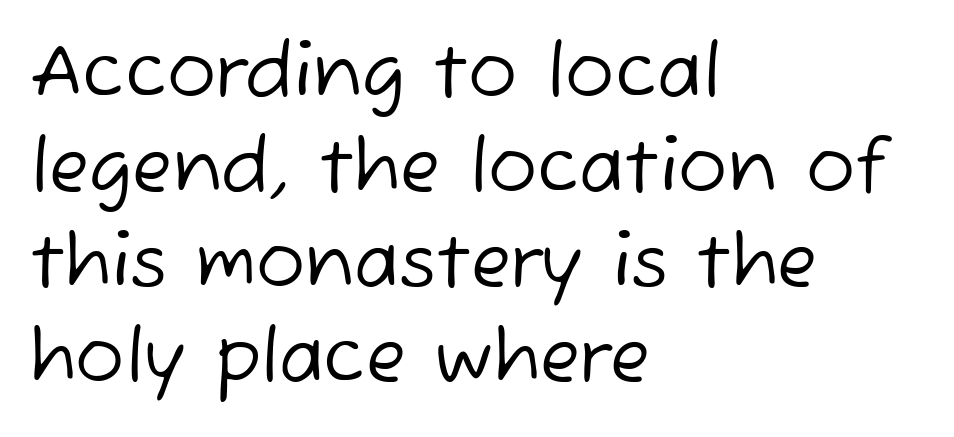
The image shows 73 px regular-weight sans-serif type; set left-aligned, normal line spacing (1.3x), normal letter spacing, not underlined; low stroke contrast and a medium x-height.
